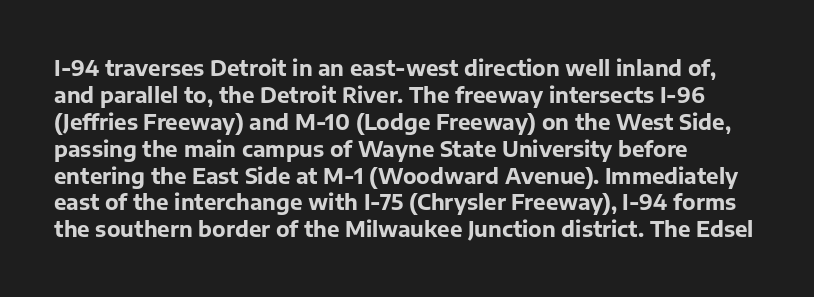
The image shows 21 px bold type, upright; set left-aligned, normal line spacing (1.28x), normal letter spacing, not underlined.
